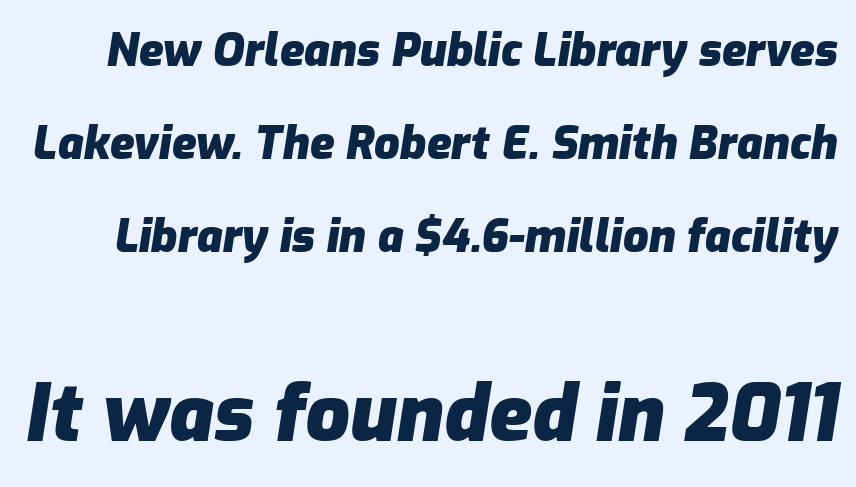
{"italic": "yes", "lean": "right", "slant_degrees": 9, "bold": "yes", "weight": "heavy", "width": "normal", "stroke_contrast": "low", "x_height": "medium", "monospaced": "no", "underline": "no", "line_spacing": "loose", "line_spacing_ratio": 2.07, "letter_spacing": "normal", "letter_spacing_em": 0.0, "larger_block": "second", "size_ratio": 1.73, "glyph_px": 78}
